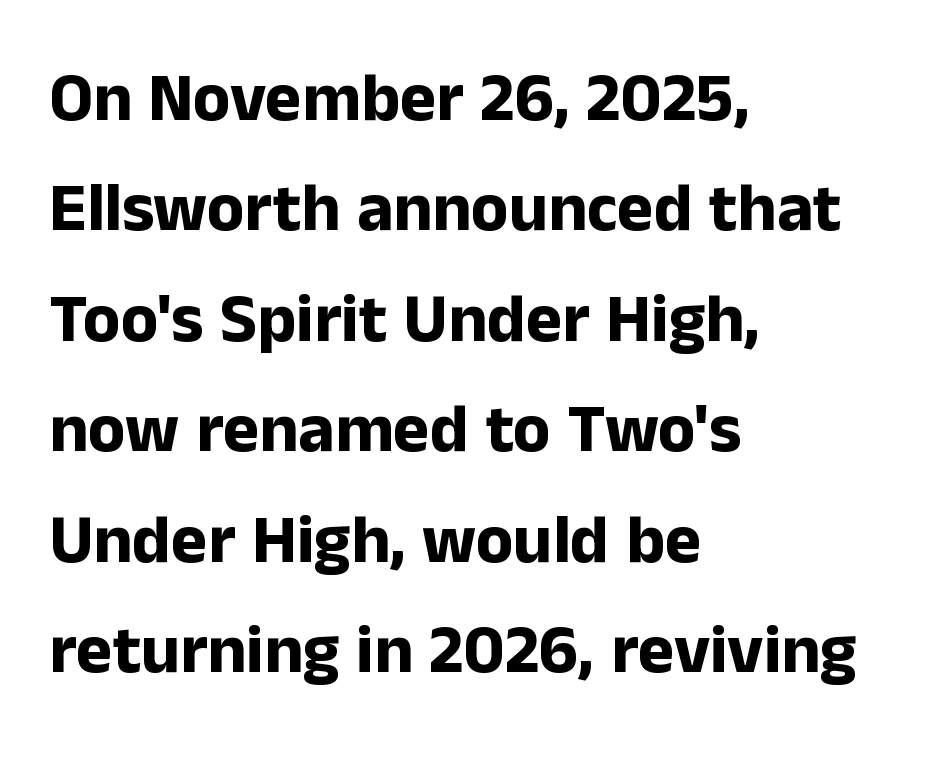
Q: Is the text bold? A: Yes.
Q: Is the text italic (slanted)? A: No, it is upright.
Q: Is the typeface a serif or a sans-serif typeface? A: Sans-serif.
Q: Is the text underlined? A: No.
Q: How is the paragraph aligned? A: Left-aligned.
Q: Is the spacing between letters normal or unusually wide? A: Normal.
Q: Is the spacing between lines tight, normal or loose? A: Normal.
Q: Width (condensed, normal, or wide)? A: Normal.
Q: Stroke contrast? A: Low.
Q: x-height? A: Medium.
Q: Monospaced? A: No.
